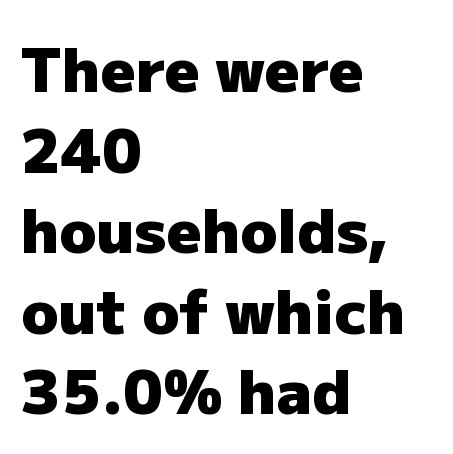
The image shows 61 px heavy sans-serif type, upright; set left-aligned, normal line spacing (1.32x), normal letter spacing, not underlined; low stroke contrast and a medium x-height.
